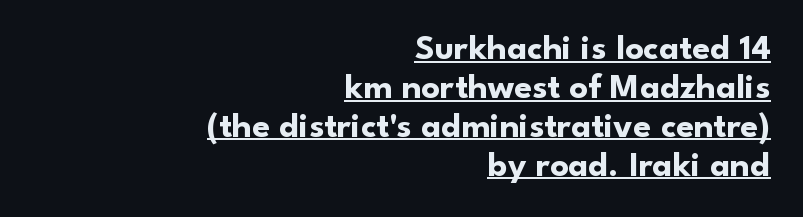
{"serif": "no", "italic": "no", "bold": "yes", "weight": "bold", "width": "normal", "stroke_contrast": "low", "x_height": "small", "monospaced": "no", "underline": "yes", "align": "right", "line_spacing": "tight", "line_spacing_ratio": 1.08, "letter_spacing": "normal", "letter_spacing_em": 0.0, "glyph_px": 36}
